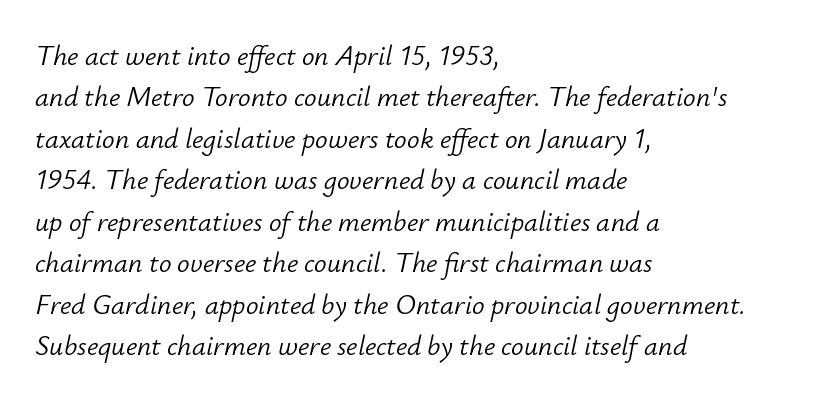
The image shows 28 px light type, italic (leaning right); set left-aligned, normal line spacing (1.48x), normal letter spacing, not underlined; low stroke contrast and a small x-height.
